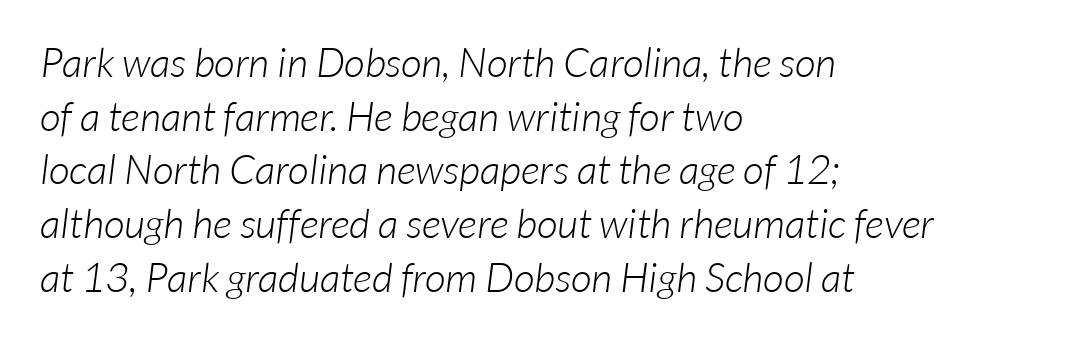
{"serif": "no", "bold": "no", "weight": "light", "width": "normal", "stroke_contrast": "low", "x_height": "medium", "monospaced": "no", "underline": "no", "align": "left", "line_spacing": "normal", "line_spacing_ratio": 1.31, "letter_spacing": "normal", "letter_spacing_em": 0.0, "glyph_px": 41}
